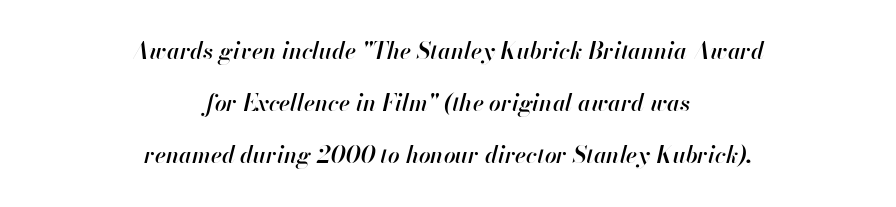
{"italic": "yes", "lean": "right", "slant_degrees": 13, "bold": "semi", "underline": "no", "align": "center", "line_spacing": "loose", "line_spacing_ratio": 2.27, "letter_spacing": "normal", "letter_spacing_em": 0.0, "glyph_px": 23}
